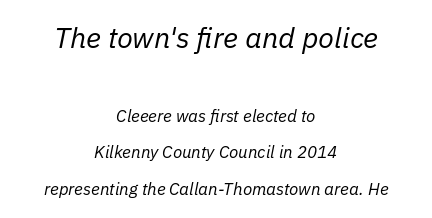
Vertically, the passage feels expansive, rows floating well apart. Whoever set this made the first block the dominant, larger element. Is this a fixed-width face? No — the glyphs have proportional, varying widths. Honestly, the letter spacing is just normal — you wouldn't notice it. Alignment: centered.
